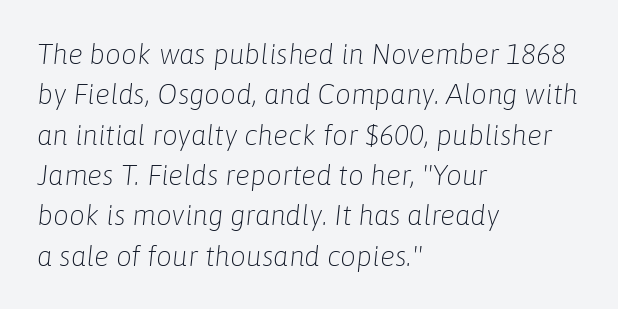
Q: Is the text bold? A: No.
Q: Is the text italic (slanted)? A: Yes, it leans right by about 6 degrees.
Q: Is the text underlined? A: No.
Q: How is the paragraph aligned? A: Left-aligned.
Q: Is the spacing between letters normal or unusually wide? A: Normal.
Q: Is the spacing between lines tight, normal or loose? A: Normal.
Q: Width (condensed, normal, or wide)? A: Normal.
Q: Stroke contrast? A: Low.
Q: x-height? A: Medium.
Q: Monospaced? A: No.
